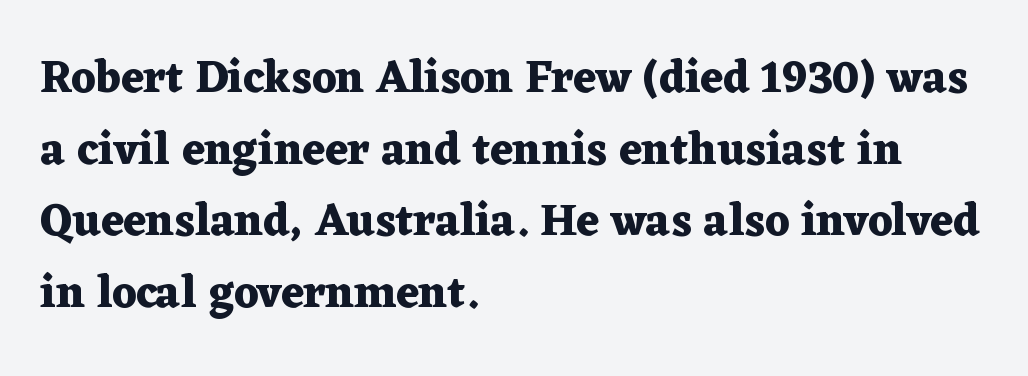
{"serif": "yes", "italic": "no", "bold": "yes", "weight": "heavy", "width": "wide", "stroke_contrast": "medium", "x_height": "medium", "monospaced": "no", "underline": "no", "align": "left", "line_spacing": "normal", "line_spacing_ratio": 1.59, "letter_spacing": "normal", "letter_spacing_em": 0.0, "glyph_px": 45}
